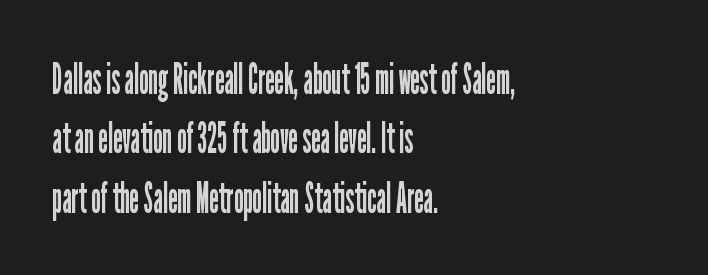
Unmarked baselines from the first word to the last. Is this a sans? Yes — the strokes have no serifs. This block has exactly the height ordinary leading produces. The typesetting does not lean heavy: it is not bold. Tall strokes in this sample are plumb rather than angled. Do the characters align in a grid? No, the font is proportional.
